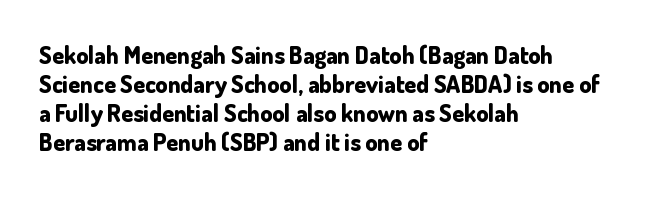
The image shows 24 px bold type, upright; set left-aligned, line spacing 1.21x, normal letter spacing, not underlined.
